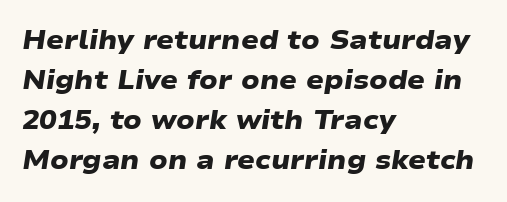
Q: Is the text bold? A: Yes.
Q: Is the text underlined? A: No.
Q: How is the paragraph aligned? A: Left-aligned.
Q: Is the spacing between letters normal or unusually wide? A: Normal.
Q: Is the spacing between lines tight, normal or loose? A: Normal.
